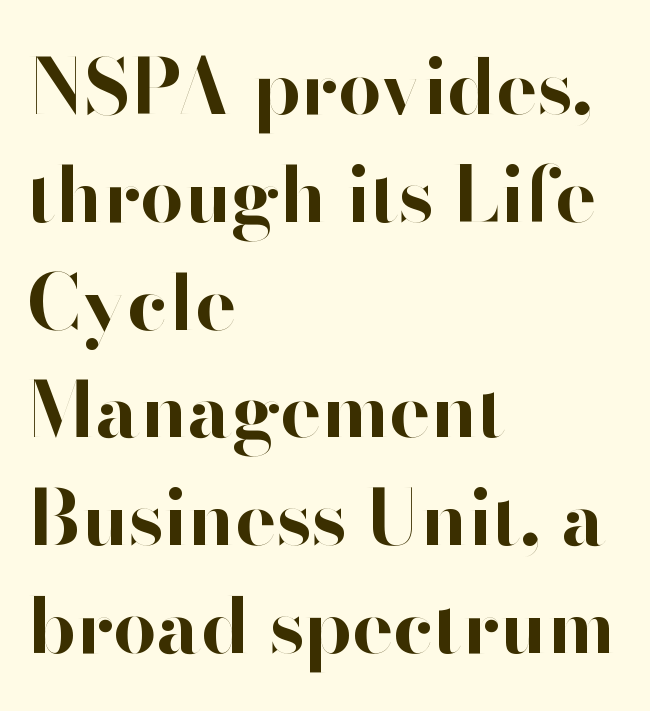
Note: no serifs on the glyphs. You could not count columns in this text — the font is proportionally spaced. No extra tracking has been applied to these lines. Weight check: bold — yes, fully. Each row of text sits above clean, open space.
